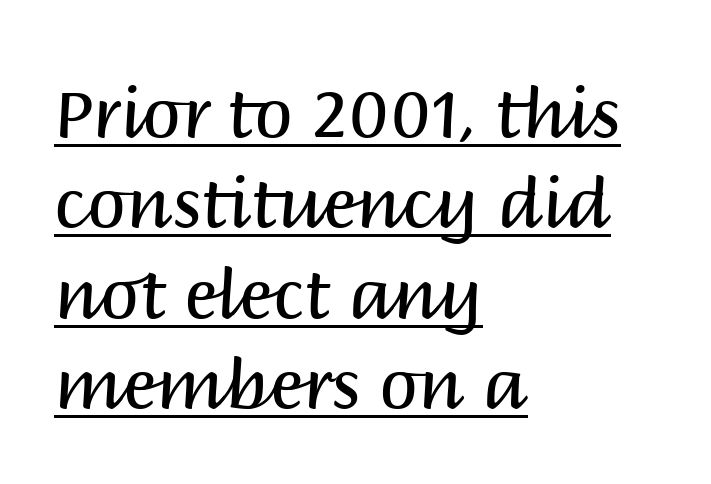
Q: Is the text bold? A: No.
Q: Is the text italic (slanted)? A: Yes.
Q: Is the typeface a serif or a sans-serif typeface? A: Sans-serif.
Q: Is the text underlined? A: Yes.
Q: How is the paragraph aligned? A: Left-aligned.
Q: Is the spacing between letters normal or unusually wide? A: Normal.
Q: Is the spacing between lines tight, normal or loose? A: Normal.
Q: Width (condensed, normal, or wide)? A: Normal.
Q: Stroke contrast? A: Medium.
Q: x-height? A: Large.
Q: Monospaced? A: No.
